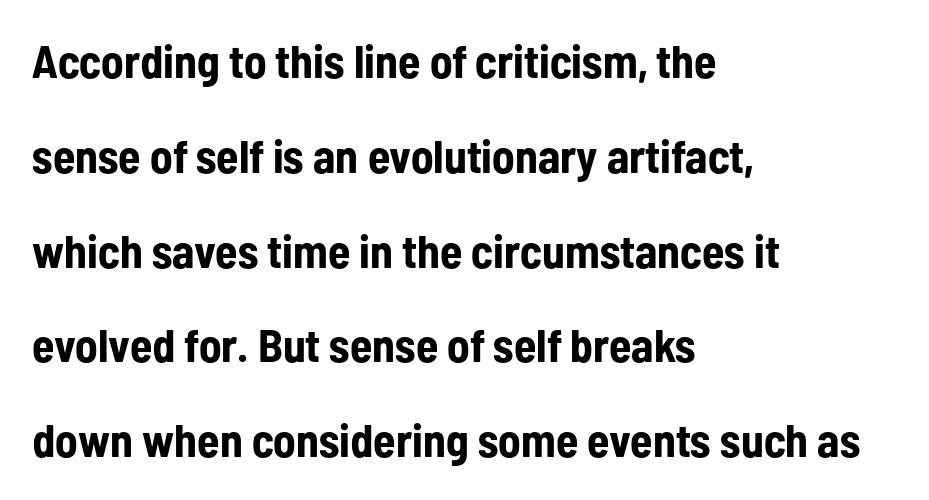
Q: Is the text bold? A: Yes.
Q: Is the text italic (slanted)? A: No, it is upright.
Q: Is the typeface a serif or a sans-serif typeface? A: Sans-serif.
Q: Is the text underlined? A: No.
Q: How is the paragraph aligned? A: Left-aligned.
Q: Is the spacing between letters normal or unusually wide? A: Normal.
Q: Is the spacing between lines tight, normal or loose? A: Loose.
Q: Width (condensed, normal, or wide)? A: Condensed.
Q: Stroke contrast? A: Low.
Q: x-height? A: Medium.
Q: Monospaced? A: No.
